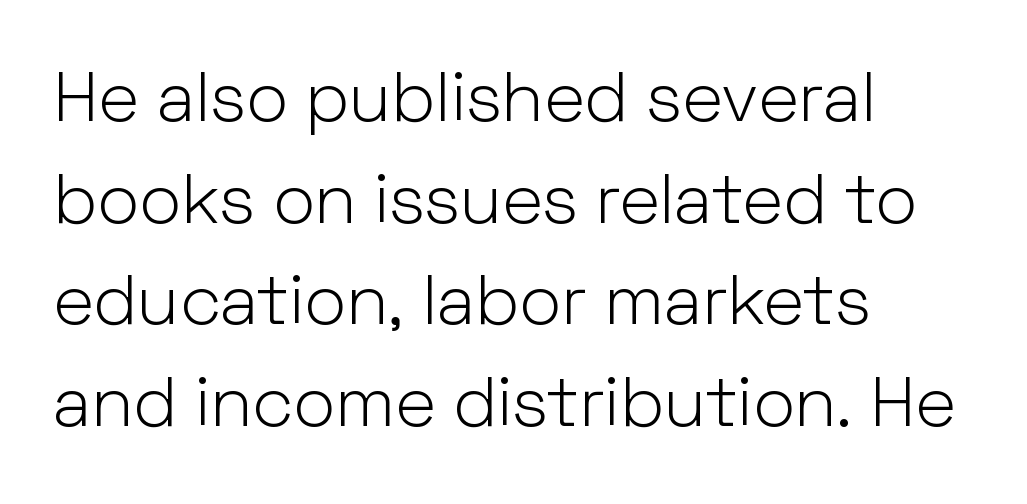
The strokes are not fattened; the text isn't bold. These lines are composed in type without serifs. The axis of the letterforms is exactly vertical. Character widths vary here, with narrow letters taking less room than wide ones.
